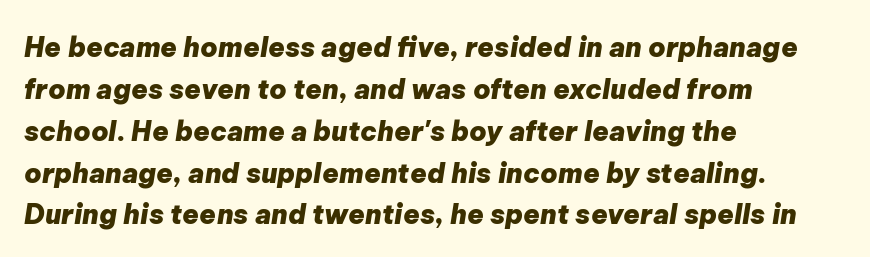
Q: Is the text bold? A: Yes.
Q: Is the text italic (slanted)? A: Yes, it leans right by about 9 degrees.
Q: Is the text underlined? A: No.
Q: How is the paragraph aligned? A: Left-aligned.
Q: Is the spacing between letters normal or unusually wide? A: Normal.
Q: Is the spacing between lines tight, normal or loose? A: Normal.
